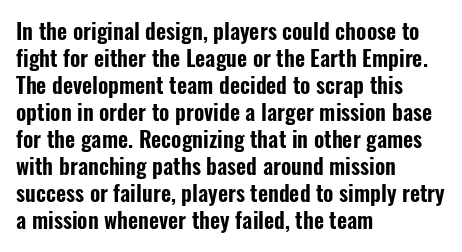
The horizontal fit of the characters is conventional and even. The typesetter chose a ragged-right arrangement here. Upright lettering throughout. The specimen omits any rule beneath the text block's lines.
